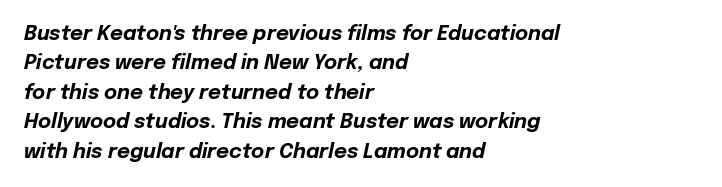
Style check: oblique. If you drew a ruler down the left edge, every line would touch it. Caption: standard tracking, unaltered. Summary of weight: heavy, a full bold. Summary of vertical rhythm: regular, with standard interline spacing.
